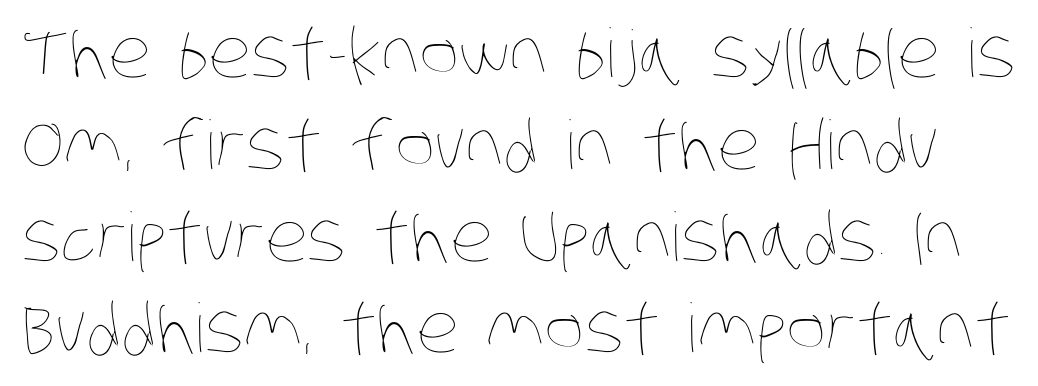
{"bold": "no", "weight": "thin", "width": "condensed", "stroke_contrast": "low", "x_height": "large", "monospaced": "no", "underline": "no", "line_spacing": "normal", "line_spacing_ratio": 1.37, "letter_spacing": "normal", "letter_spacing_em": 0.0, "glyph_px": 67}
